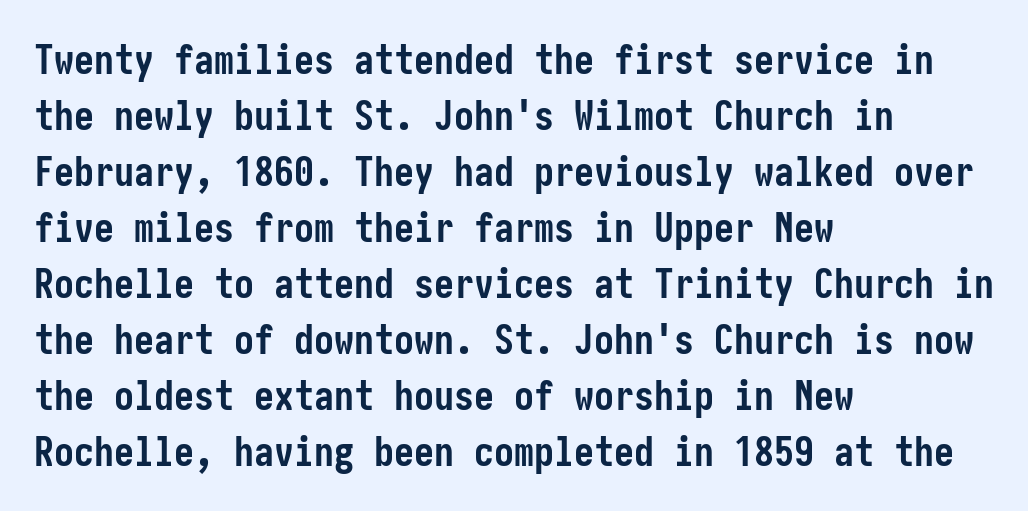
Check where the strokes stop: nothing finishes them off — pure sans. The glyphs are unaccompanied by any horizontal stroke below them. The typography opts for an upright posture over an oblique one. A dark, heavy texture on the line: the type is bold. The type is set solid horizontally, with unmodified tracking. Horizontally, the lines are justified to the leading edge only.
